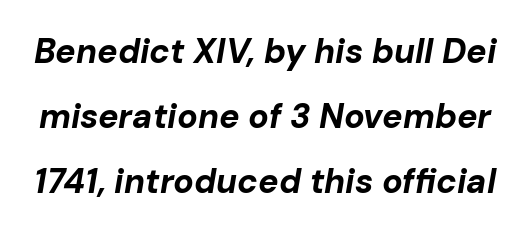
Q: Is the text bold? A: Yes.
Q: Is the text italic (slanted)? A: Yes, it leans right by about 10 degrees.
Q: Is the text underlined? A: No.
Q: Is the spacing between letters normal or unusually wide? A: Normal.
Q: Is the spacing between lines tight, normal or loose? A: Loose.
Q: Width (condensed, normal, or wide)? A: Normal.
Q: Stroke contrast? A: Low.
Q: x-height? A: Medium.
Q: Monospaced? A: No.
